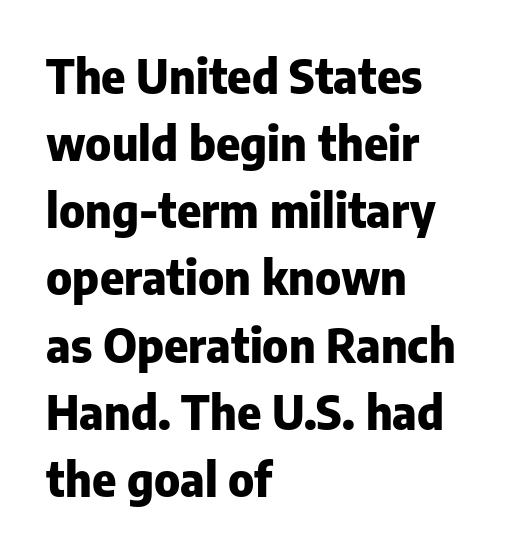
{"serif": "no", "italic": "no", "bold": "yes", "weight": "heavy", "width": "normal", "stroke_contrast": "low", "x_height": "medium", "monospaced": "no", "underline": "no", "align": "left", "line_spacing": "normal", "line_spacing_ratio": 1.46, "letter_spacing": "normal", "letter_spacing_em": 0.0, "glyph_px": 46}
